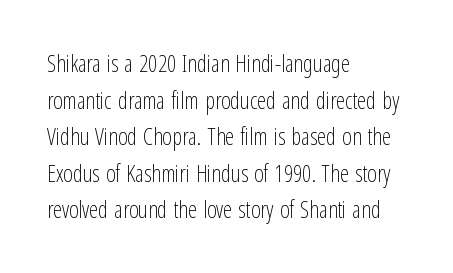
The image shows 23 px text type, upright; set left-aligned, normal line spacing (1.59x), normal letter spacing, not underlined.
